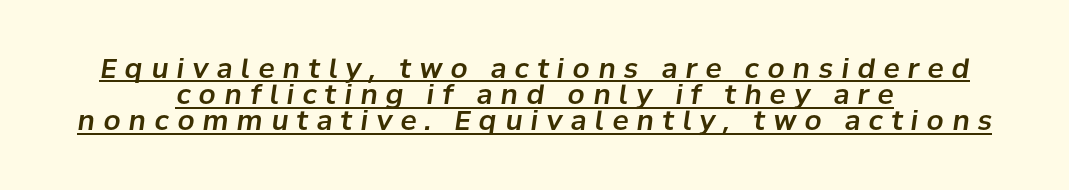
Q: Is the text italic (slanted)? A: Yes, it leans right by about 8 degrees.
Q: Is the text underlined? A: Yes.
Q: How is the paragraph aligned? A: Centered.
Q: Is the spacing between letters normal or unusually wide? A: Unusually wide.
Q: Is the spacing between lines tight, normal or loose? A: Tight.
